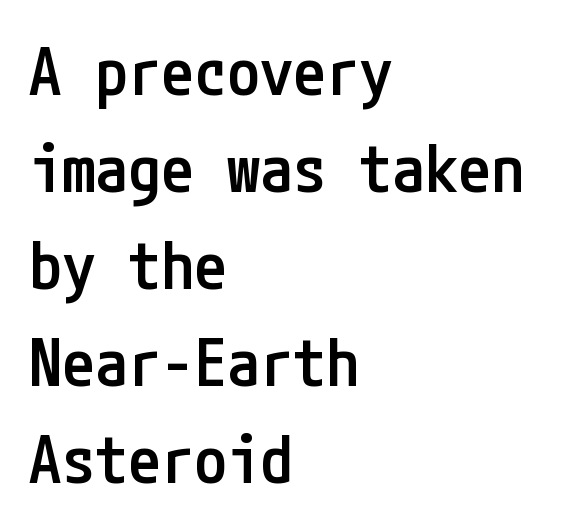
{"serif": "no", "italic": "no", "bold": "semi", "weight": "semibold", "width": "condensed", "stroke_contrast": "low", "x_height": "medium", "underline": "no", "align": "left", "line_spacing": "normal", "line_spacing_ratio": 1.47, "letter_spacing": "normal", "letter_spacing_em": 0.0, "glyph_px": 66}
